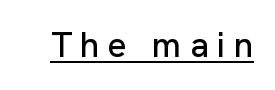
The image shows 35 px sans-serif type, upright; set unusually wide letter spacing (+0.24 em), underlined; low stroke contrast and a medium x-height.
